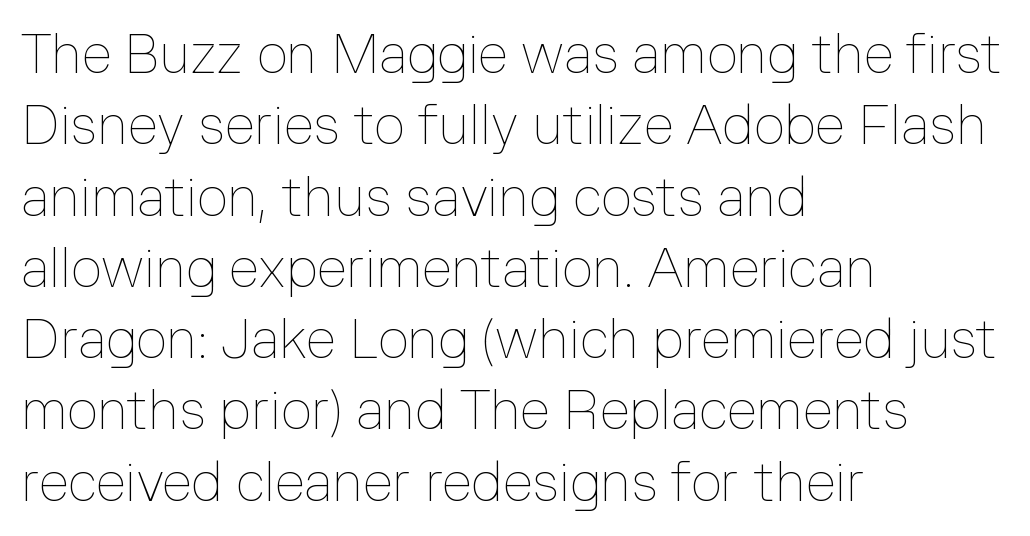
Q: Is the text bold? A: No.
Q: Is the text italic (slanted)? A: No, it is upright.
Q: Is the text underlined? A: No.
Q: How is the paragraph aligned? A: Left-aligned.
Q: Is the spacing between letters normal or unusually wide? A: Normal.
Q: Is the spacing between lines tight, normal or loose? A: Normal.
Q: Width (condensed, normal, or wide)? A: Normal.
Q: Stroke contrast? A: Low.
Q: x-height? A: Medium.
Q: Monospaced? A: No.
